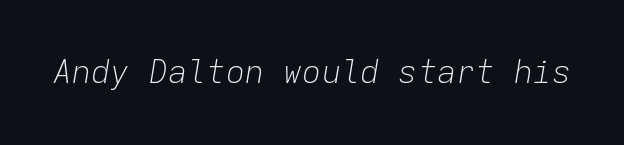
Q: Is the text bold? A: No.
Q: Is the text italic (slanted)? A: Yes, it leans right by about 9 degrees.
Q: Is the text underlined? A: No.
Q: Is the spacing between letters normal or unusually wide? A: Normal.
Q: Width (condensed, normal, or wide)? A: Normal.
Q: Stroke contrast? A: Low.
Q: x-height? A: Medium.
Q: Monospaced? A: Yes.
